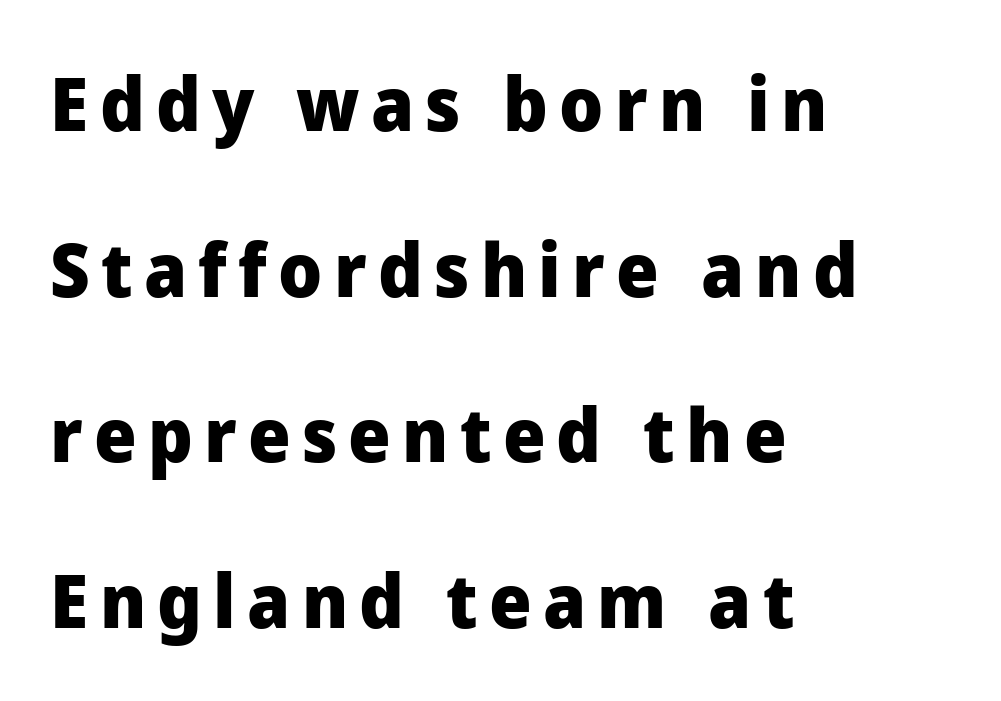
{"serif": "no", "italic": "no", "bold": "yes", "weight": "heavy", "width": "normal", "stroke_contrast": "low", "x_height": "medium", "monospaced": "no", "underline": "no", "align": "left", "line_spacing": "loose", "line_spacing_ratio": 2.21, "glyph_px": 75}
